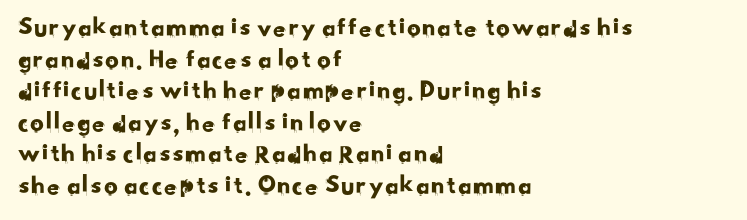
Where is the straight margin? On the left. Descenders hang freely into open space. Glyph-to-glyph distance matches everyday printed text.
